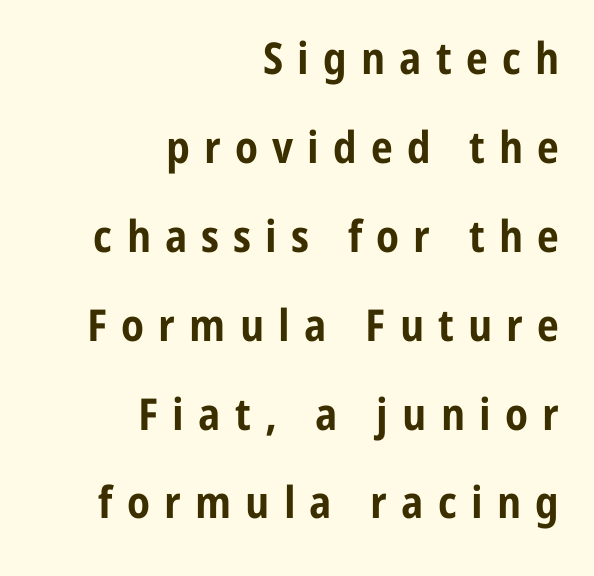
Q: Is the text bold? A: Yes.
Q: Is the text italic (slanted)? A: No, it is upright.
Q: Is the typeface a serif or a sans-serif typeface? A: Sans-serif.
Q: Is the text underlined? A: No.
Q: How is the paragraph aligned? A: Right-aligned.
Q: Is the spacing between letters normal or unusually wide? A: Unusually wide.
Q: Is the spacing between lines tight, normal or loose? A: Loose.
Q: Width (condensed, normal, or wide)? A: Condensed.
Q: Stroke contrast? A: Low.
Q: x-height? A: Medium.
Q: Monospaced? A: No.
